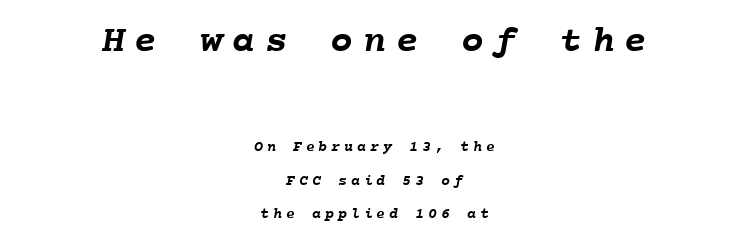
Q: Is the text bold? A: Yes.
Q: Is the text underlined? A: No.
Q: How is the paragraph aligned? A: Centered.
Q: Is the spacing between letters normal or unusually wide? A: Unusually wide.
Q: Is the spacing between lines tight, normal or loose? A: Loose.
Q: Which block of text is set in a larger size, the first (top) or the second (bottom)? A: The first (top) one.
Q: Width (condensed, normal, or wide)? A: Normal.
Q: Stroke contrast? A: Low.
Q: x-height? A: Medium.
Q: Monospaced? A: Yes.
